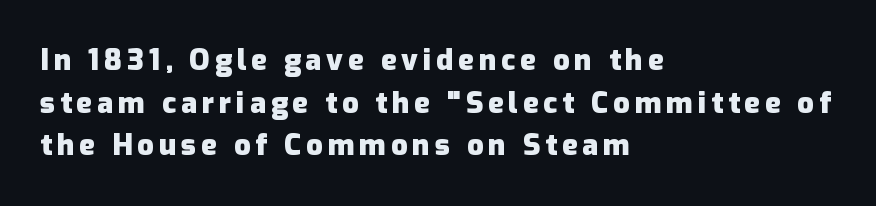
Q: Is the text bold? A: Yes.
Q: Is the text italic (slanted)? A: No, it is upright.
Q: Is the typeface a serif or a sans-serif typeface? A: Sans-serif.
Q: Is the text underlined? A: No.
Q: How is the paragraph aligned? A: Left-aligned.
Q: Is the spacing between lines tight, normal or loose? A: Normal.
Q: Width (condensed, normal, or wide)? A: Normal.
Q: Stroke contrast? A: Low.
Q: x-height? A: Medium.
Q: Monospaced? A: No.
